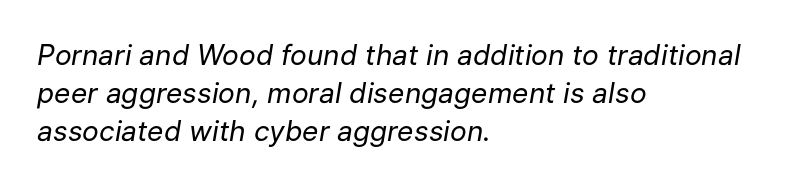
{"italic": "yes", "lean": "right", "slant_degrees": 9, "bold": "no", "weight": "regular", "width": "normal", "stroke_contrast": "low", "x_height": "medium", "monospaced": "no", "underline": "no", "align": "left", "line_spacing": "normal", "line_spacing_ratio": 1.36, "letter_spacing": "normal", "letter_spacing_em": 0.0, "glyph_px": 28}
